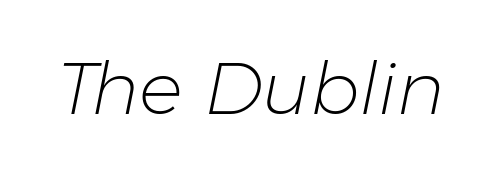
Q: Is the text bold? A: No.
Q: Is the text italic (slanted)? A: Yes, it leans right by about 11 degrees.
Q: Is the text underlined? A: No.
Q: Is the spacing between letters normal or unusually wide? A: Normal.
Q: Width (condensed, normal, or wide)? A: Normal.
Q: Stroke contrast? A: Low.
Q: x-height? A: Medium.
Q: Monospaced? A: No.
